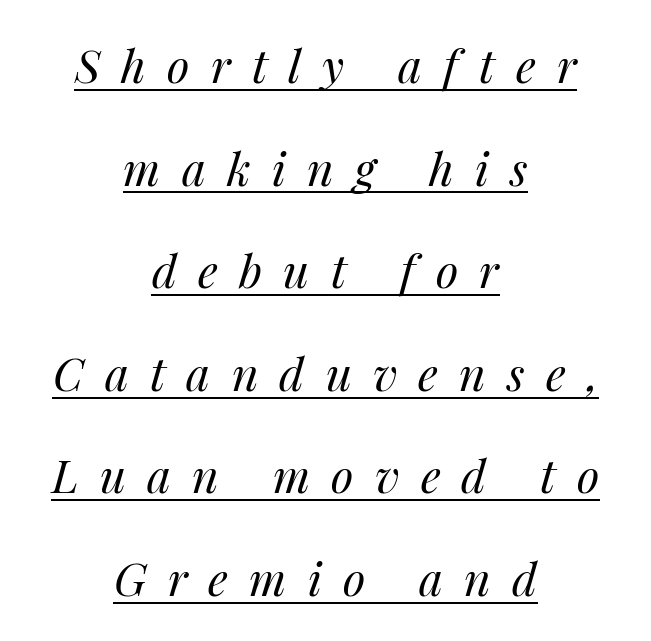
Slanted lettering throughout. Observe the wide spacing: letters keep a clear distance from each other. Compared with undecorated copy, this sample adds a rule below the words. The passage shown is typed in a proportional face where columns would drift. Vertical spacing — loose.
